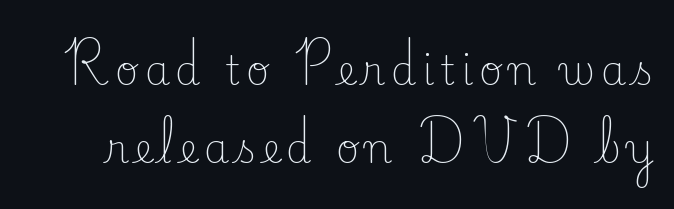
Here the designer chose a conventional face with non-uniform glyph widths. The type family on display is of the serif kind. Decoration check: the copy has no underline. How would I describe the line gaps? Wide and relaxed.
